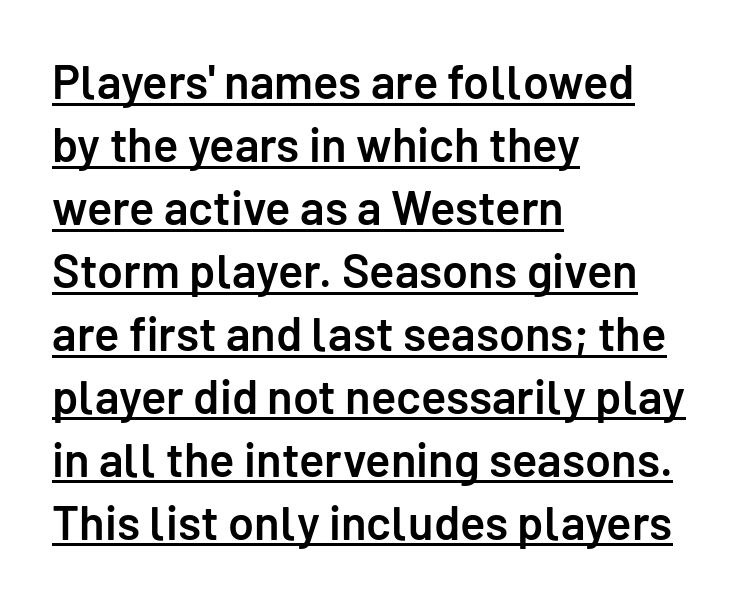
Q: Is the text bold? A: Semi-bold.
Q: Is the text italic (slanted)? A: No, it is upright.
Q: Is the typeface a serif or a sans-serif typeface? A: Sans-serif.
Q: Is the text underlined? A: Yes.
Q: How is the paragraph aligned? A: Left-aligned.
Q: Is the spacing between letters normal or unusually wide? A: Normal.
Q: Is the spacing between lines tight, normal or loose? A: Normal.
Q: Width (condensed, normal, or wide)? A: Normal.
Q: Stroke contrast? A: Low.
Q: x-height? A: Medium.
Q: Monospaced? A: No.
